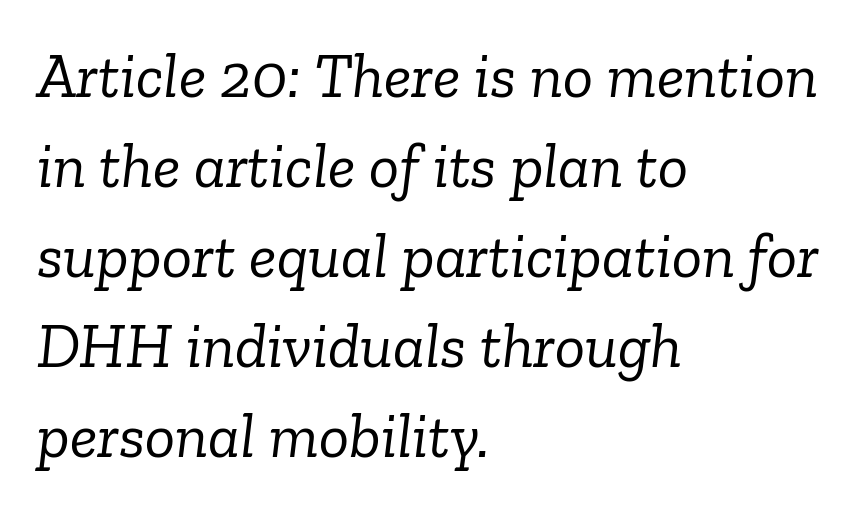
You could call the tracking neutral — neither tight nor loose. Descender tails drop into unmarked territory. Notice how the stems are inclined rather than vertical — that's the hallmark of italics. Reading down the column, the eye jumps a familiar distance to each next line.
